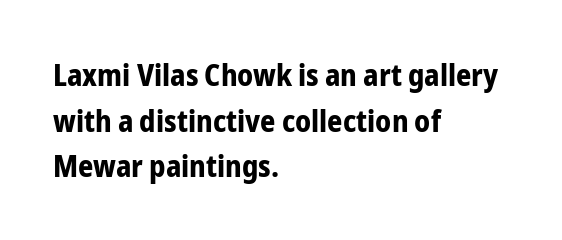
If you drew a ruler down the left edge, every line would touch it. It's the straight-up-and-down kind of type. Its strokes are broad and dark, the hallmark of bold type. Descender tails drop into unmarked territory. Think of a printed novel: that variable character pitch is what you see here. Interline gaps are of average width in this sample.
